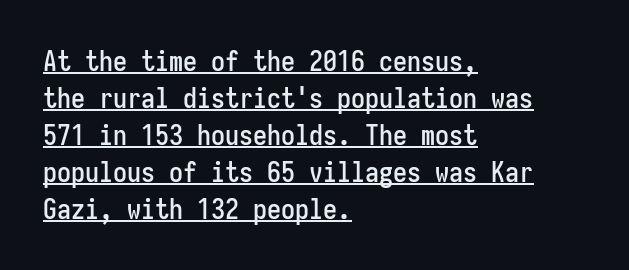
The type is set solid horizontally, with unmodified tracking. The passage shown is underscored from start to finish. This rendering employs a face without finishing strokes, i.e., a sans-serif. Note the uniform advance width — an 'i' takes as much space as an 'm'.
